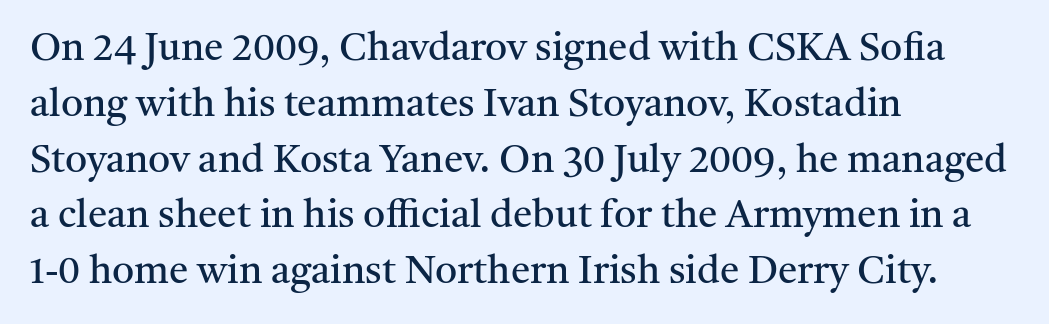
{"serif": "yes", "italic": "no", "bold": "no", "weight": "regular", "width": "normal", "stroke_contrast": "medium", "x_height": "medium", "monospaced": "no", "underline": "no", "align": "left", "line_spacing": "normal", "line_spacing_ratio": 1.43, "letter_spacing": "normal", "letter_spacing_em": 0.0, "glyph_px": 39}
